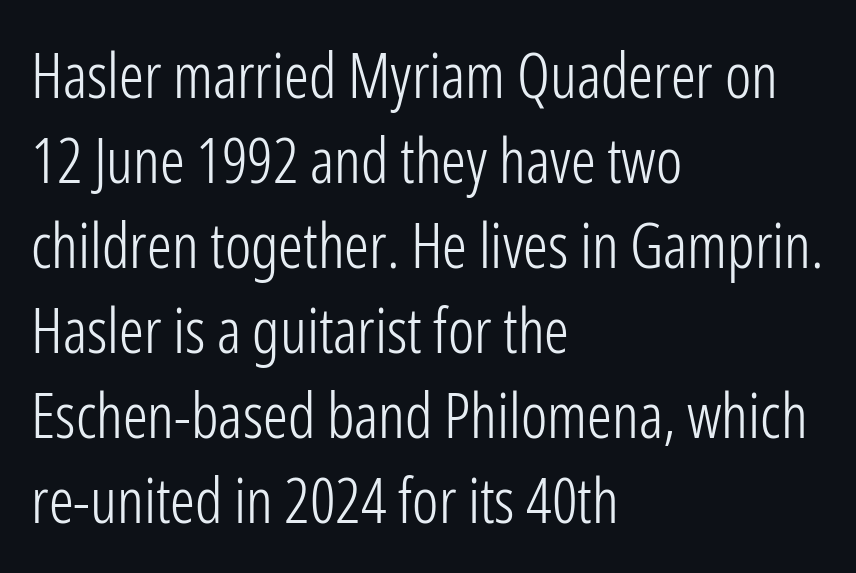
{"serif": "no", "italic": "no", "bold": "no", "weight": "light", "width": "condensed", "stroke_contrast": "low", "x_height": "medium", "monospaced": "no", "underline": "no", "align": "left", "line_spacing": "normal", "line_spacing_ratio": 1.37, "letter_spacing": "normal", "letter_spacing_em": 0.0, "glyph_px": 62}
